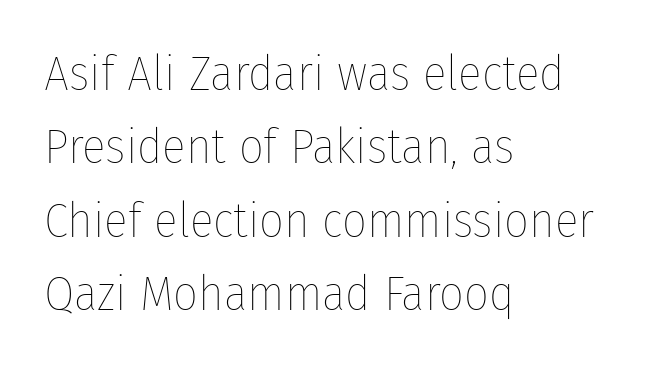
Weight: regular or lighter. What's the leading like? Ordinary, nothing unusual. Do the characters align in a grid? No, the font is proportional. Clear beneath every line of the passage. Line beginnings align vertically; line endings do not. Ordinary non-slanted type is in use.
